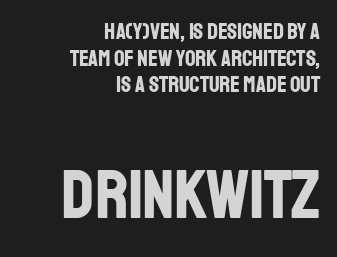
The image shows 69 px bold, condensed sans-serif type, upright; set right-aligned, line spacing 1.16x, normal letter spacing, not underlined; the second (bottom) block is 3.0x larger; low stroke contrast and a large x-height.
